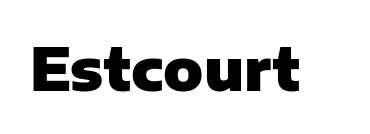
In terms of posture, this sample is upright. Typesetter's note: full bold, strokes at maximum text heaviness. Each word holds together tightly as a unit, with standard inter-letter gaps. The zone under the glyphs is completely vacant.
